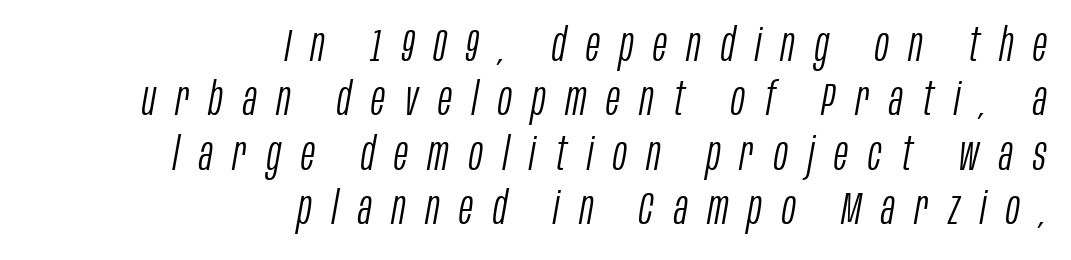
The image shows 46 px light, condensed type, italic (leaning right); set right-aligned, line spacing 1.18x, unusually wide letter spacing (+0.44 em), not underlined; low stroke contrast and a large x-height.
